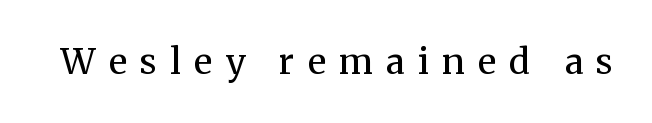
{"serif": "yes", "italic": "no", "bold": "no", "weight": "regular", "width": "normal", "stroke_contrast": "medium", "x_height": "medium", "monospaced": "no", "underline": "no", "letter_spacing": "wide", "letter_spacing_em": 0.38, "glyph_px": 35}
